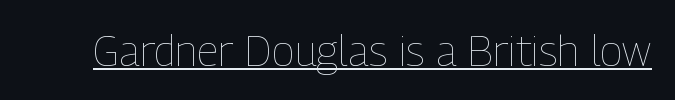
The image shows 43 px thin, condensed type, upright; set normal letter spacing, underlined; low stroke contrast and a medium x-height.
